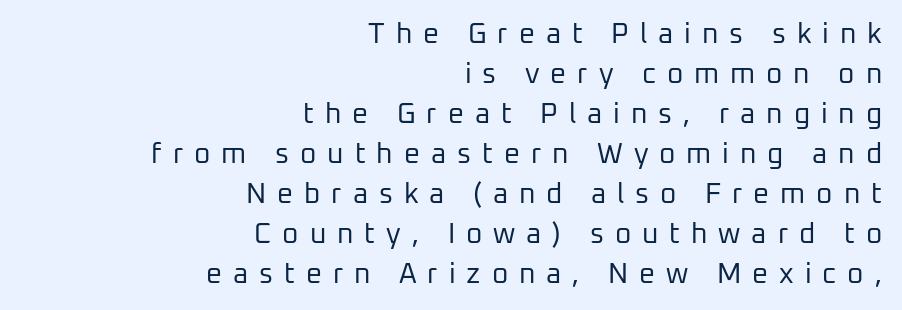
The letters stand upright; this is a roman face. The letters advance in unequal steps, a hallmark of proportional type. In CSS terms this would be text-align: right. How would I describe the line gaps? Plain and ordinary.
